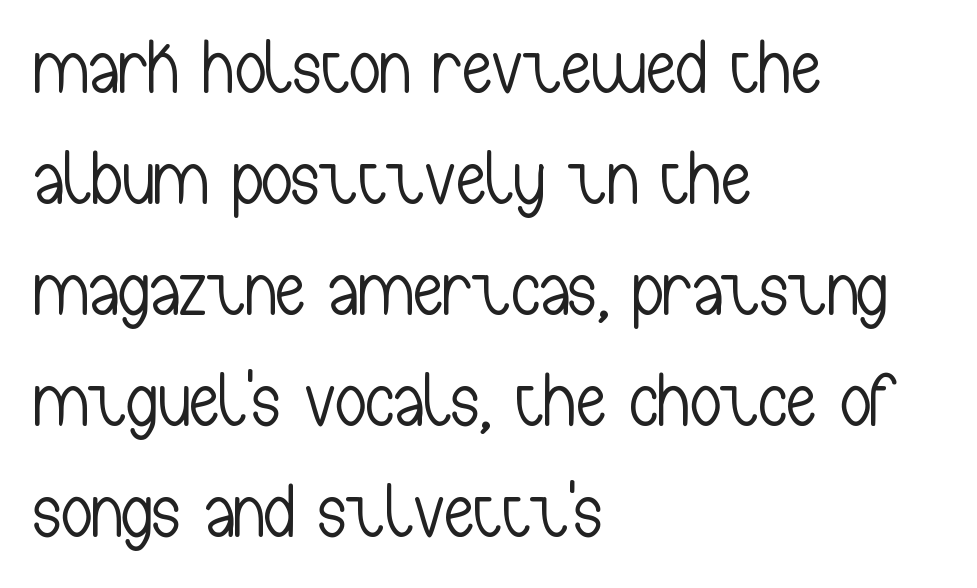
Q: Is the text bold? A: No.
Q: Is the text italic (slanted)? A: No, it is upright.
Q: Is the typeface a serif or a sans-serif typeface? A: Sans-serif.
Q: Is the text underlined? A: No.
Q: How is the paragraph aligned? A: Left-aligned.
Q: Is the spacing between letters normal or unusually wide? A: Normal.
Q: Is the spacing between lines tight, normal or loose? A: Normal.
Q: Width (condensed, normal, or wide)? A: Condensed.
Q: Stroke contrast? A: Low.
Q: x-height? A: Medium.
Q: Monospaced? A: No.
